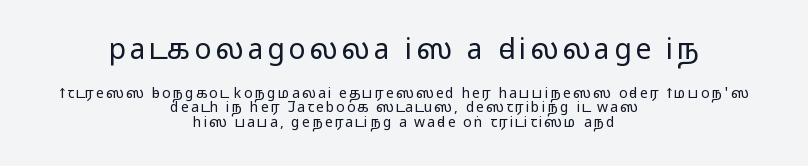
Q: Is the text bold? A: No.
Q: Is the text italic (slanted)? A: No, it is upright.
Q: Is the typeface a serif or a sans-serif typeface? A: Sans-serif.
Q: Is the text underlined? A: No.
Q: How is the paragraph aligned? A: Centered.
Q: Is the spacing between lines tight, normal or loose? A: Tight.
Q: Which block of text is set in a larger size, the first (top) or the second (bottom)? A: The first (top) one.
Q: Width (condensed, normal, or wide)? A: Wide.
Q: Stroke contrast? A: Low.
Q: x-height? A: Medium.
Q: Monospaced? A: No.
